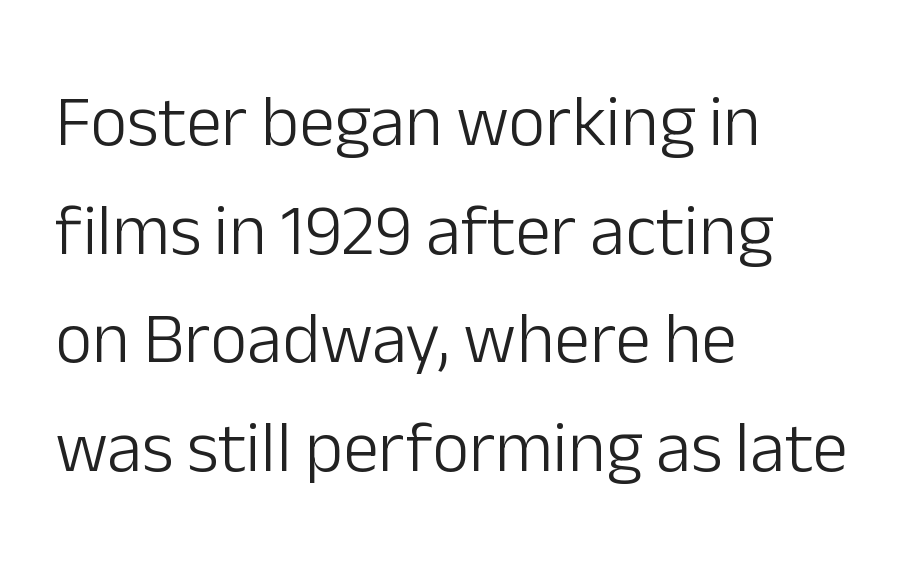
The letterforms sit shoulder to shoulder at normal distance. This sample is left-justified, so line endings fall wherever the words run out. Plain, unruled lines of type. Varying glyph widths throughout — classic text-font behaviour.
